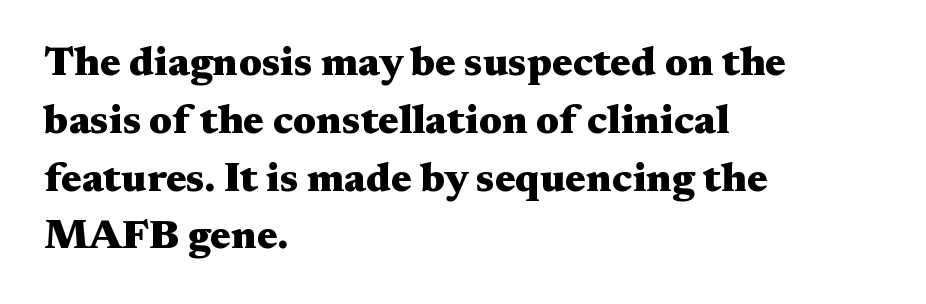
Q: Is the text bold? A: Yes.
Q: Is the text italic (slanted)? A: No, it is upright.
Q: Is the typeface a serif or a sans-serif typeface? A: Serif.
Q: Is the text underlined? A: No.
Q: How is the paragraph aligned? A: Left-aligned.
Q: Is the spacing between letters normal or unusually wide? A: Normal.
Q: Is the spacing between lines tight, normal or loose? A: Normal.
Q: Width (condensed, normal, or wide)? A: Wide.
Q: Stroke contrast? A: Medium.
Q: x-height? A: Medium.
Q: Monospaced? A: No.
